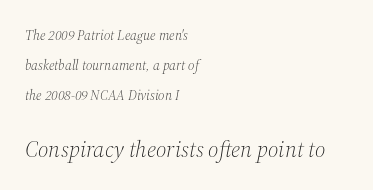
In CSS terms this would be text-align: left. Compared with typical body copy, the letter spacing here is the same. Horizontal bands of white between lines are thick stripes. Check the space under the baseline: it is left empty. Bold? No — there's no thickening of the strokes. Yep, that's italic — everything's leaning.
